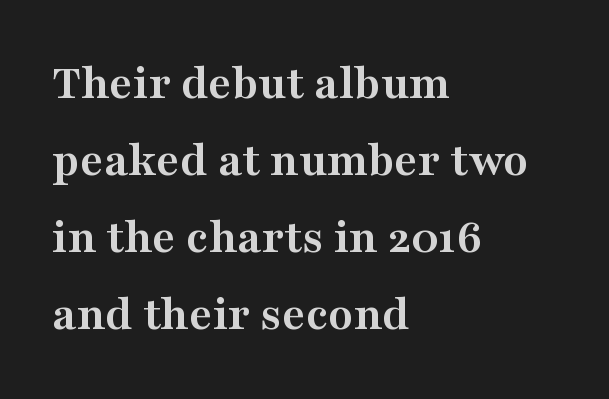
Standard letterfit; no display-style spreading of the glyphs. The face used here is proportionally spaced, like ordinary book or web type. Serif or sans? Serif — the stroke terminals have little feet. The leading is moderate, giving the passage an even texture. The foot of each line stays bare and open.
